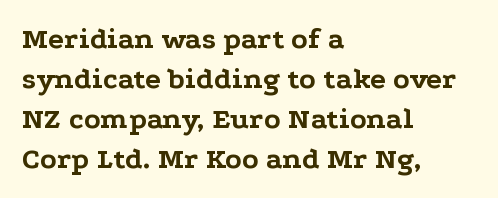
{"serif": "yes", "italic": "no", "bold": "yes", "weight": "bold", "width": "wide", "stroke_contrast": "low", "x_height": "medium", "monospaced": "no", "underline": "no", "align": "left", "line_spacing": "normal", "line_spacing_ratio": 1.33, "letter_spacing": "normal", "letter_spacing_em": 0.0, "glyph_px": 30}
